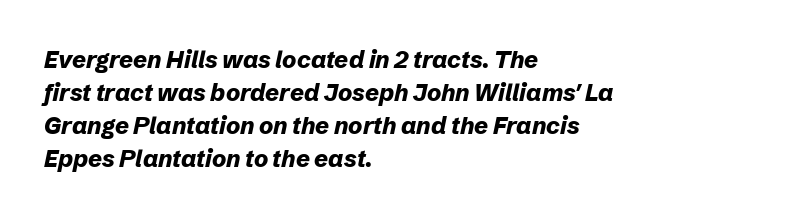
The image shows 24 px bold type, italic (leaning right); set left-aligned, normal line spacing (1.38x), normal letter spacing, not underlined.
